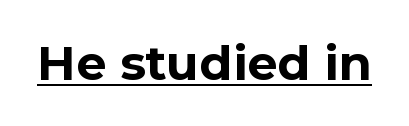
Heavy, bold letterforms. A baseline rule has been typeset under these characters. Compared with typical body copy, the letter spacing here is the same. These lines are rendered in a variable-pitch font.
